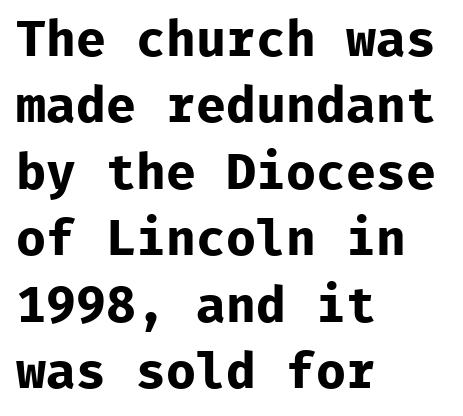
The image shows 50 px bold sans-serif type, upright, monospaced; set left-aligned, normal line spacing (1.33x), normal letter spacing, not underlined; low stroke contrast and a medium x-height.
